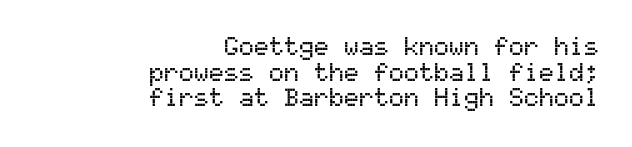
{"italic": "no", "underline": "no", "align": "right", "line_spacing": "tight", "line_spacing_ratio": 1.03, "letter_spacing": "normal", "letter_spacing_em": 0.0, "glyph_px": 25}
